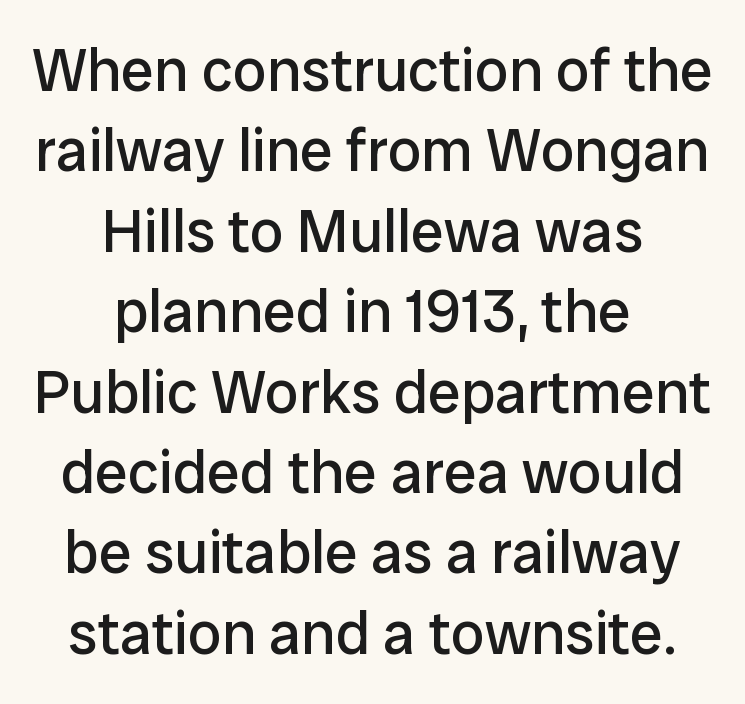
{"serif": "no", "italic": "no", "bold": "no", "weight": "regular", "width": "normal", "stroke_contrast": "low", "x_height": "medium", "monospaced": "no", "underline": "no", "align": "center", "line_spacing": "normal", "line_spacing_ratio": 1.34, "letter_spacing": "normal", "letter_spacing_em": 0.0, "glyph_px": 60}
